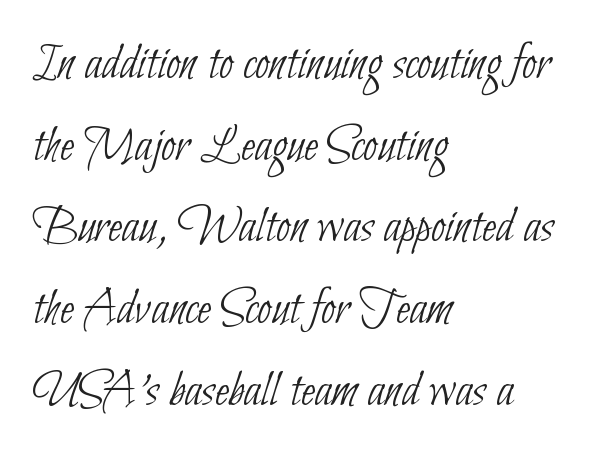
Is the block centered? No — it sits flush against the left margin. Varying glyph widths throughout — classic text-font behaviour. Observe the ordinary spacing: letters are neighbours, not strangers. The block of text has a typical density, with ordinary space between rows. Has an underline been added? It has not.
